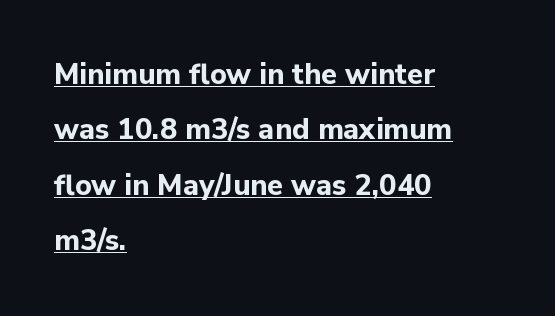
Q: Is the text bold? A: Yes.
Q: Is the text italic (slanted)? A: No, it is upright.
Q: Is the typeface a serif or a sans-serif typeface? A: Sans-serif.
Q: Is the text underlined? A: Yes.
Q: How is the paragraph aligned? A: Left-aligned.
Q: Is the spacing between letters normal or unusually wide? A: Normal.
Q: Is the spacing between lines tight, normal or loose? A: Loose.
Q: Width (condensed, normal, or wide)? A: Normal.
Q: Stroke contrast? A: Low.
Q: x-height? A: Medium.
Q: Monospaced? A: No.
